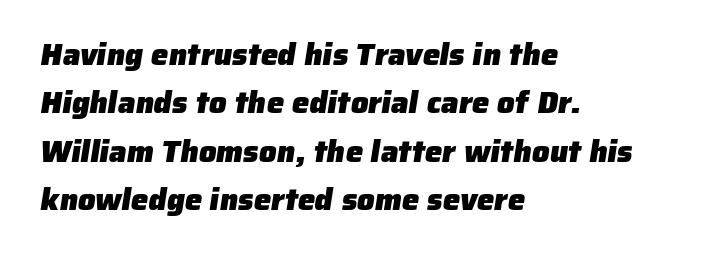
The block of text has a typical density, with ordinary space between rows. Each letter keeps its own natural width here, so spacing adapts to shape. Compared with typical body copy, the letter spacing here is the same. One-word summary of the alignment: left. On the weight axis this lands at bold, roughly 700. The baseline area is clear.
